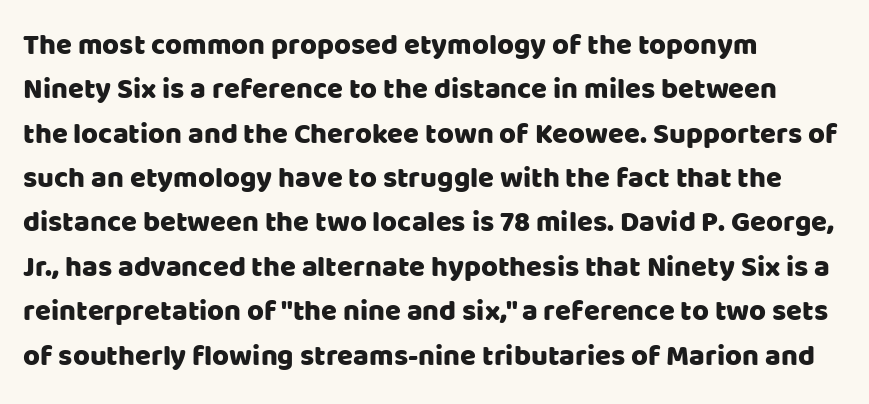
Q: Is the text italic (slanted)? A: No, it is upright.
Q: Is the typeface a serif or a sans-serif typeface? A: Sans-serif.
Q: Is the text underlined? A: No.
Q: How is the paragraph aligned? A: Left-aligned.
Q: Is the spacing between letters normal or unusually wide? A: Normal.
Q: Is the spacing between lines tight, normal or loose? A: Normal.
Q: Width (condensed, normal, or wide)? A: Normal.
Q: Stroke contrast? A: Low.
Q: x-height? A: Large.
Q: Monospaced? A: No.
